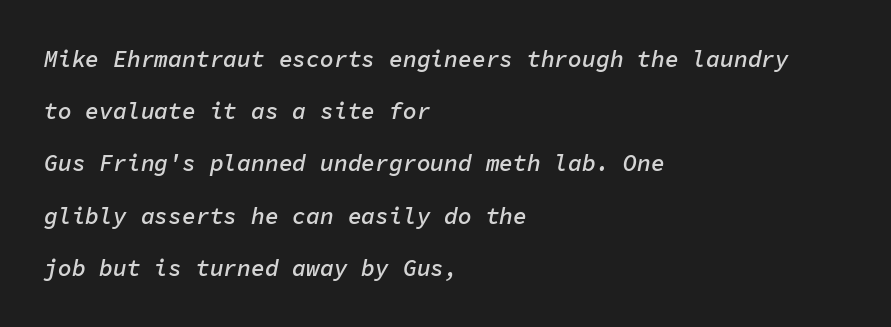
The image shows 23 px text type, italic (leaning right); set left-aligned, loose line spacing (2.27x), normal letter spacing, not underlined.
